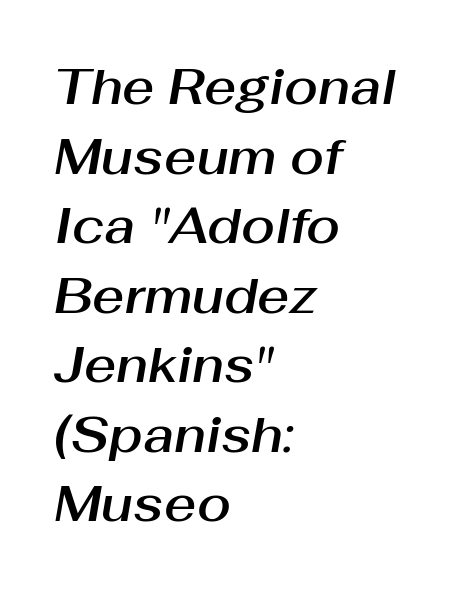
{"italic": "yes", "lean": "right", "slant_degrees": 10, "width": "normal", "stroke_contrast": "medium", "x_height": "medium", "monospaced": "no", "underline": "no", "align": "left", "line_spacing": "normal", "line_spacing_ratio": 1.42, "letter_spacing": "normal", "letter_spacing_em": 0.0, "glyph_px": 49}
